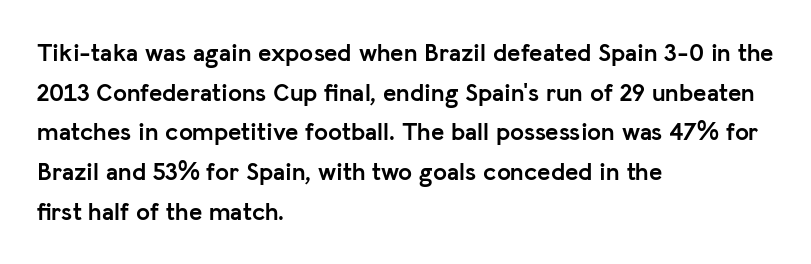
{"italic": "no", "bold": "yes", "underline": "no", "align": "left", "line_spacing": "normal", "line_spacing_ratio": 1.59, "letter_spacing": "normal", "letter_spacing_em": 0.0, "glyph_px": 25}
